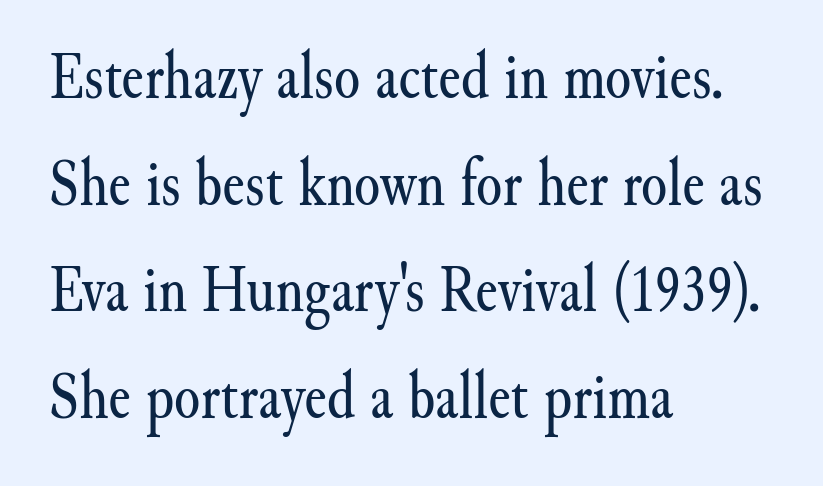
Honestly, there is no underline to notice here at all. This block has exactly the height ordinary leading produces. Each word holds together tightly as a unit, with standard inter-letter gaps. This sample has the flowing, uneven cadence of proportional lettering. Think standard paragraph weight, or any step lighter than that. The font's upright variant was chosen for this text.
